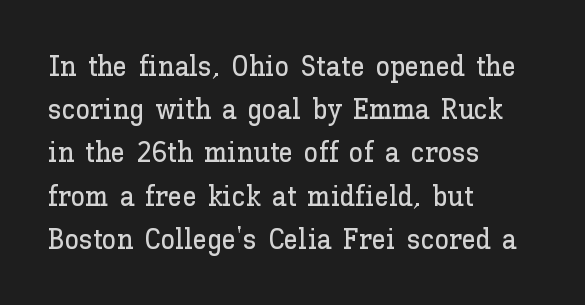
{"italic": "no", "width": "normal", "stroke_contrast": "low", "x_height": "medium", "monospaced": "no", "underline": "no", "align": "left", "line_spacing": "normal", "line_spacing_ratio": 1.49, "letter_spacing": "normal", "letter_spacing_em": 0.0, "glyph_px": 29}
